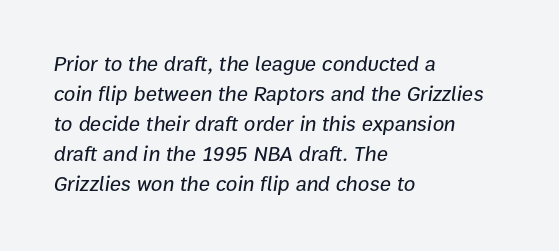
{"italic": "yes", "lean": "right", "slant_degrees": 9, "underline": "no", "align": "left", "line_spacing": "normal", "line_spacing_ratio": 1.43, "letter_spacing": "normal", "letter_spacing_em": 0.0, "glyph_px": 21}
